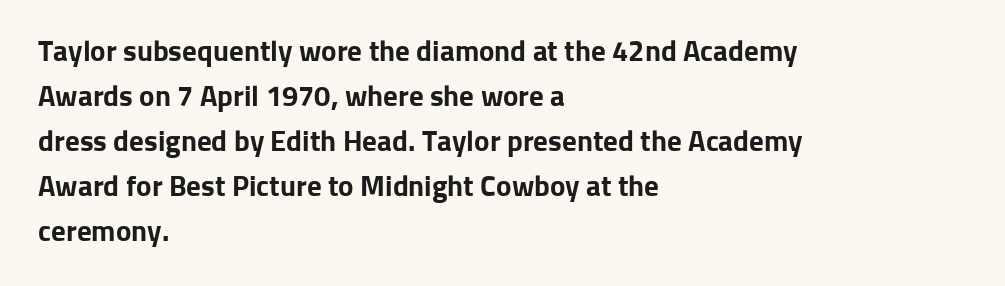
Descenders are the only things crossing below the line. Is the block centered? No — it sits flush against the left margin. Ordinary non-slanted type is in use. The lines sit at an ordinary, default distance from one another. Characters follow at the spacing the type designer built in.
